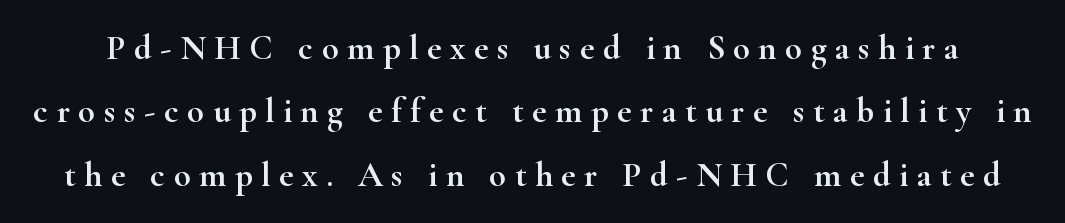
Descenders hang freely into open space. Yep, those are serifs on the letters. Someone cranked the tracking dial way up on this one. The specimen reads as upright at a glance. Varying glyph widths throughout — classic text-font behaviour.
